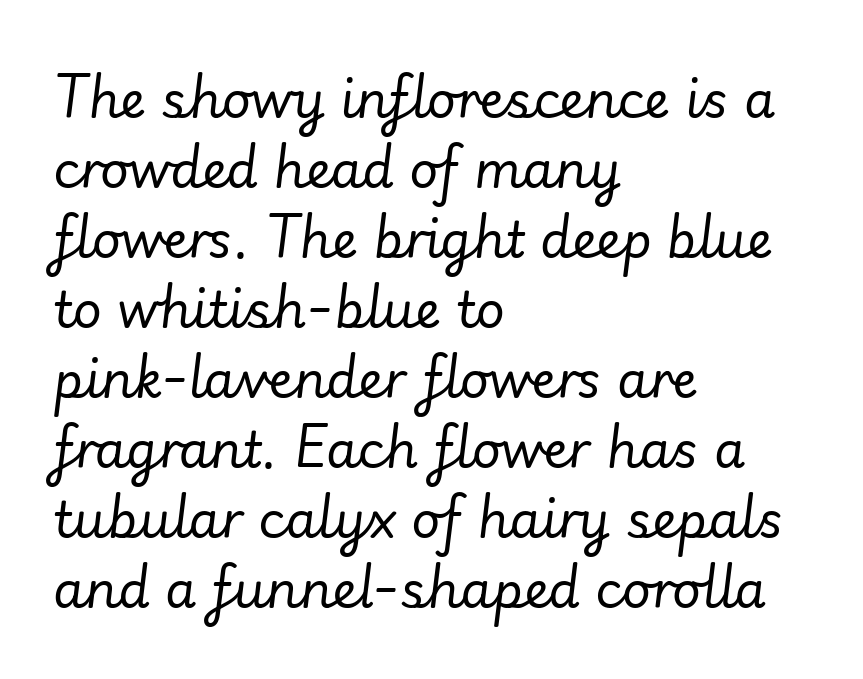
Is this a fixed-width face? No — the glyphs have proportional, varying widths. No extra ink here — the face is not bold. There's an unmistakable incline to the writing here. This rendering leaves character spacing at its baseline value. One glance says typical: line gaps are just what's usual. The passage shown is not underscored anywhere.
